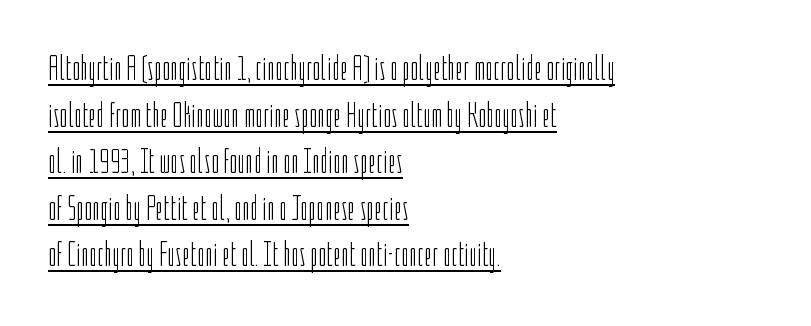
If you measured baseline to baseline, you'd find a middling distance. Every row of glyphs begins at an identical x-position on the left. The strokes are not fattened; the text isn't bold. Posture: straight, roman, zero tilt. A baseline rule has been typeset under these characters.
